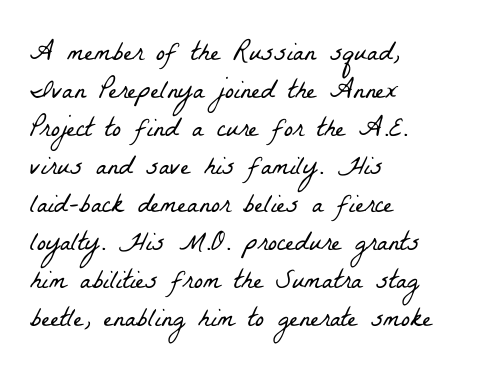
{"bold": "no", "underline": "no", "align": "left", "line_spacing": "normal", "line_spacing_ratio": 1.41, "letter_spacing": "normal", "letter_spacing_em": 0.0, "glyph_px": 27}
